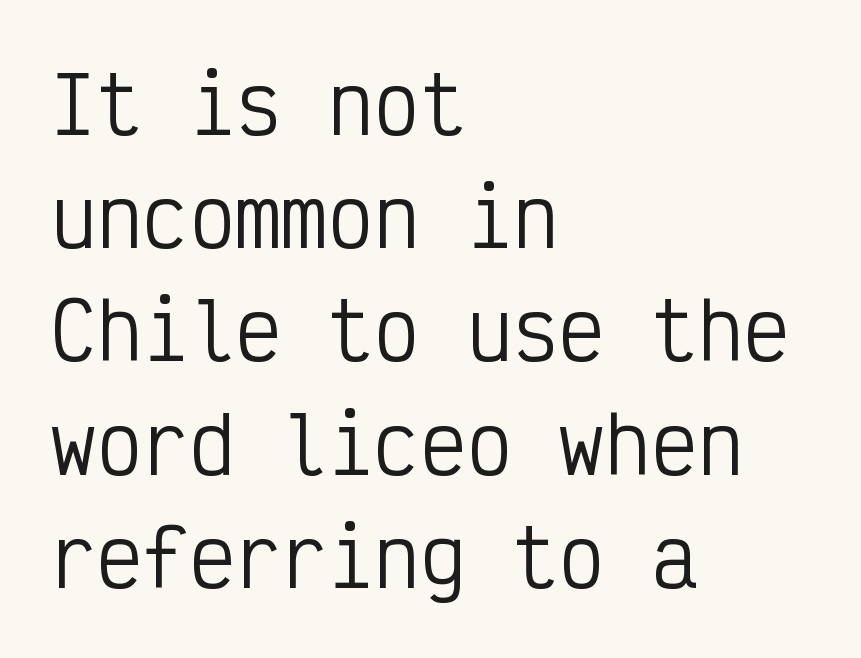
The image shows 77 px regular-weight, condensed sans-serif type, upright, monospaced; set left-aligned, normal line spacing (1.47x), normal letter spacing, not underlined; low stroke contrast and a medium x-height.
